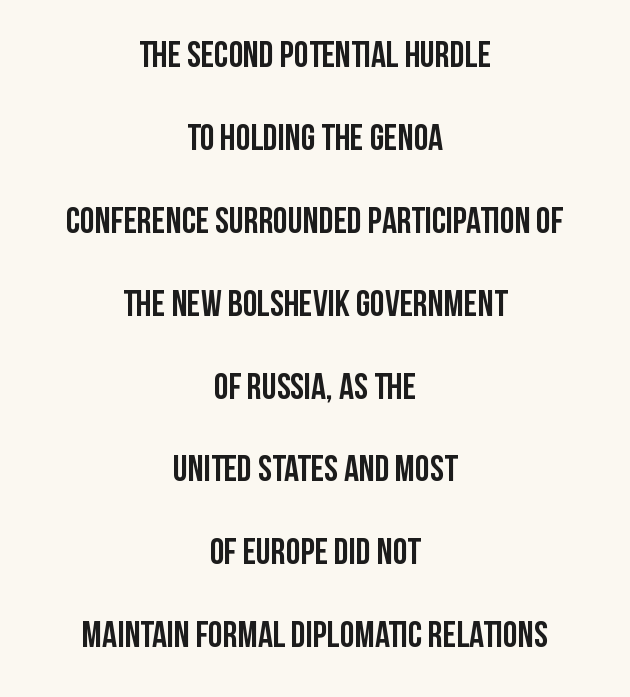
Q: Is the text bold? A: Yes.
Q: Is the text italic (slanted)? A: No, it is upright.
Q: Is the typeface a serif or a sans-serif typeface? A: Sans-serif.
Q: Is the text underlined? A: No.
Q: How is the paragraph aligned? A: Centered.
Q: Is the spacing between letters normal or unusually wide? A: Normal.
Q: Is the spacing between lines tight, normal or loose? A: Loose.
Q: Width (condensed, normal, or wide)? A: Condensed.
Q: Stroke contrast? A: Low.
Q: x-height? A: Large.
Q: Monospaced? A: No.
